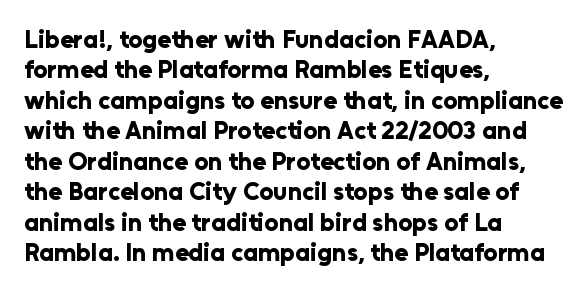
Each line starts at the same left margin while the right side varies. Words appear dense and cohesive because spacing is normal. What weight is shown? A full bold with thick strokes. Nope, not italic — everything's standing straight.
